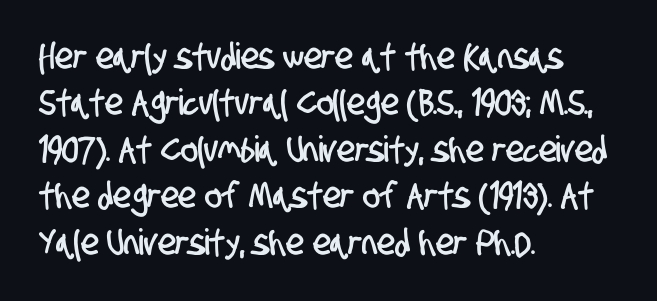
{"serif": "no", "width": "condensed", "stroke_contrast": "low", "x_height": "large", "monospaced": "no", "underline": "no", "align": "left", "line_spacing": "normal", "line_spacing_ratio": 1.29, "letter_spacing": "normal", "letter_spacing_em": 0.0, "glyph_px": 36}
